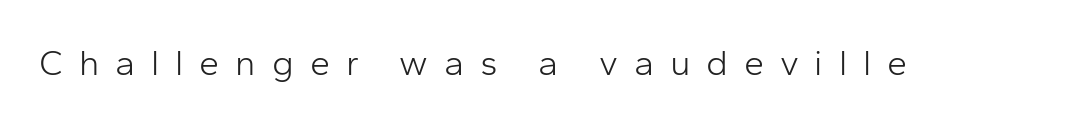
{"serif": "no", "italic": "no", "bold": "no", "weight": "light", "width": "normal", "stroke_contrast": "low", "x_height": "medium", "monospaced": "no", "underline": "no", "letter_spacing": "wide", "letter_spacing_em": 0.44, "glyph_px": 36}
